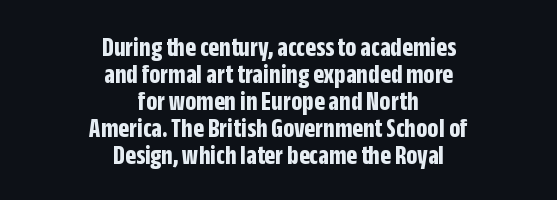
Q: Is the text bold? A: Yes.
Q: Is the text italic (slanted)? A: No, it is upright.
Q: Is the typeface a serif or a sans-serif typeface? A: Sans-serif.
Q: Is the text underlined? A: No.
Q: How is the paragraph aligned? A: Centered.
Q: Is the spacing between letters normal or unusually wide? A: Normal.
Q: Is the spacing between lines tight, normal or loose? A: Tight.
Q: Width (condensed, normal, or wide)? A: Condensed.
Q: Stroke contrast? A: Low.
Q: x-height? A: Large.
Q: Monospaced? A: No.
